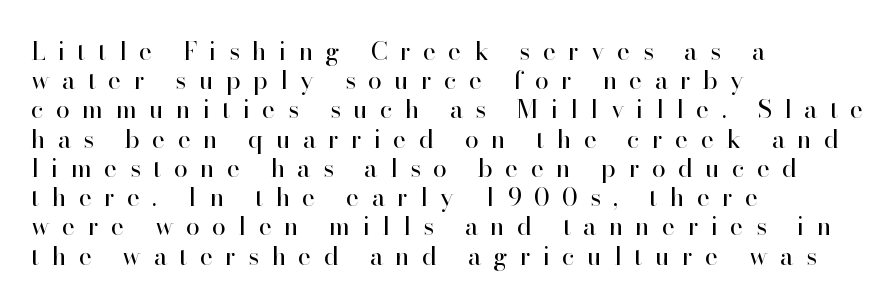
{"italic": "no", "bold": "no", "underline": "no", "align": "left", "line_spacing_ratio": 1.17, "letter_spacing": "wide", "letter_spacing_em": 0.49, "glyph_px": 25}
